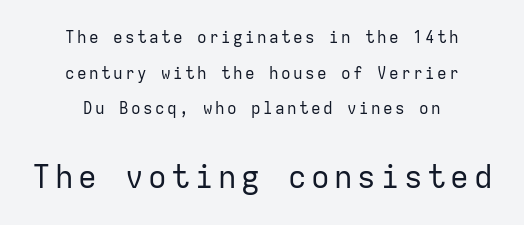
The image shows 31 px regular-weight sans-serif type, upright, monospaced; set centered, loose line spacing (2.22x), not underlined; the second (bottom) block is 1.94x larger; low stroke contrast and a medium x-height.
